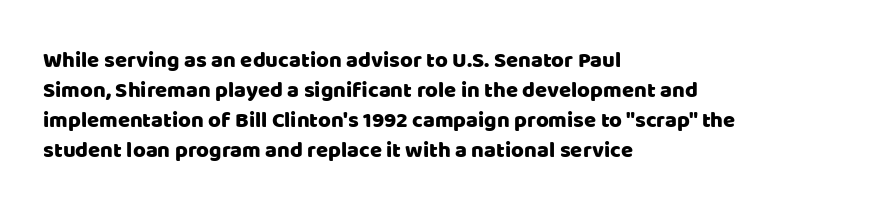
{"italic": "no", "underline": "no", "align": "left", "line_spacing": "normal", "line_spacing_ratio": 1.37, "letter_spacing": "normal", "letter_spacing_em": 0.0, "glyph_px": 22}
